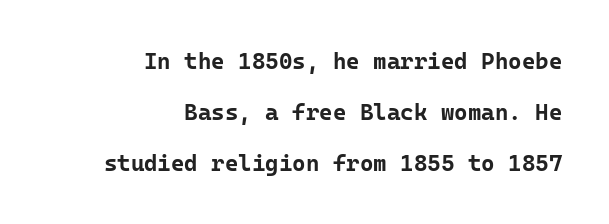
{"italic": "no", "bold": "yes", "underline": "no", "align": "right", "line_spacing": "loose", "line_spacing_ratio": 2.21, "letter_spacing": "normal", "letter_spacing_em": 0.0, "glyph_px": 23}
